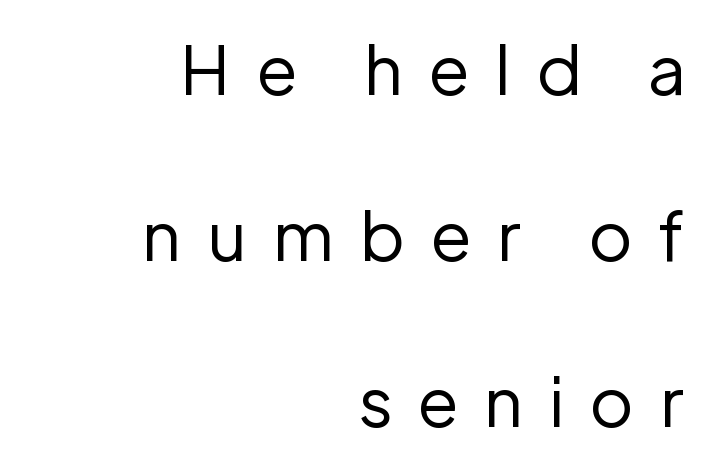
Q: Is the text bold? A: No.
Q: Is the text italic (slanted)? A: No, it is upright.
Q: Is the typeface a serif or a sans-serif typeface? A: Sans-serif.
Q: Is the text underlined? A: No.
Q: How is the paragraph aligned? A: Right-aligned.
Q: Is the spacing between letters normal or unusually wide? A: Unusually wide.
Q: Is the spacing between lines tight, normal or loose? A: Loose.
Q: Width (condensed, normal, or wide)? A: Normal.
Q: Stroke contrast? A: Low.
Q: x-height? A: Medium.
Q: Monospaced? A: No.
